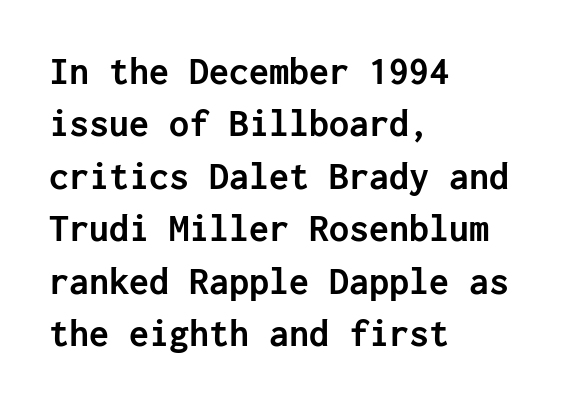
The image shows 40 px semibold sans-serif type, upright; set left-aligned, normal line spacing (1.31x), normal letter spacing, not underlined; low stroke contrast and a medium x-height.
